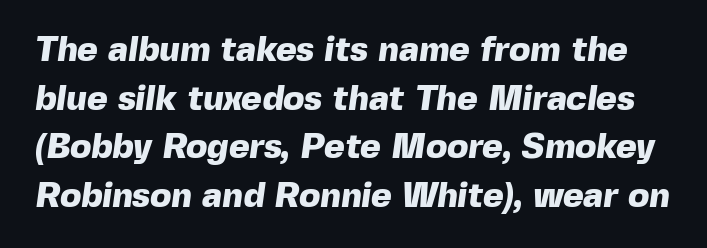
The image shows 35 px heavy sans-serif type; set normal line spacing (1.39x), normal letter spacing, not underlined; a medium x-height.
